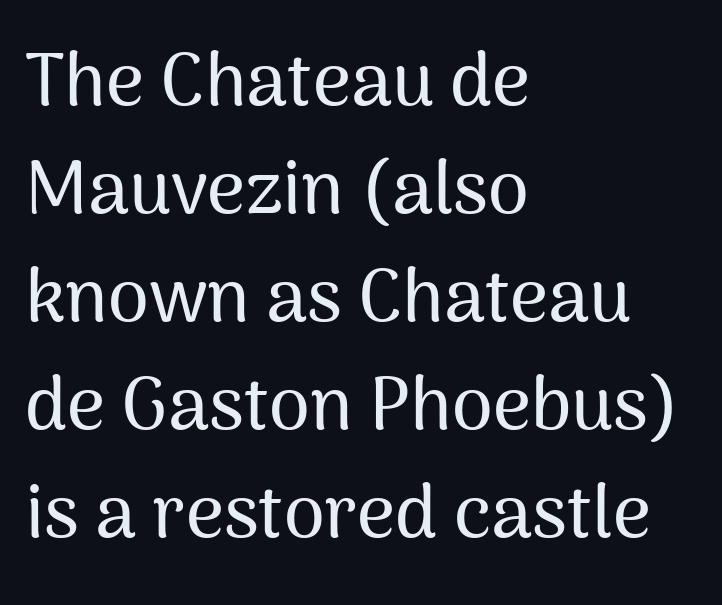
Q: Is the text italic (slanted)? A: No, it is upright.
Q: Is the typeface a serif or a sans-serif typeface? A: Sans-serif.
Q: Is the text underlined? A: No.
Q: How is the paragraph aligned? A: Left-aligned.
Q: Is the spacing between letters normal or unusually wide? A: Normal.
Q: Is the spacing between lines tight, normal or loose? A: Normal.
Q: Width (condensed, normal, or wide)? A: Normal.
Q: Stroke contrast? A: Medium.
Q: x-height? A: Medium.
Q: Monospaced? A: No.
